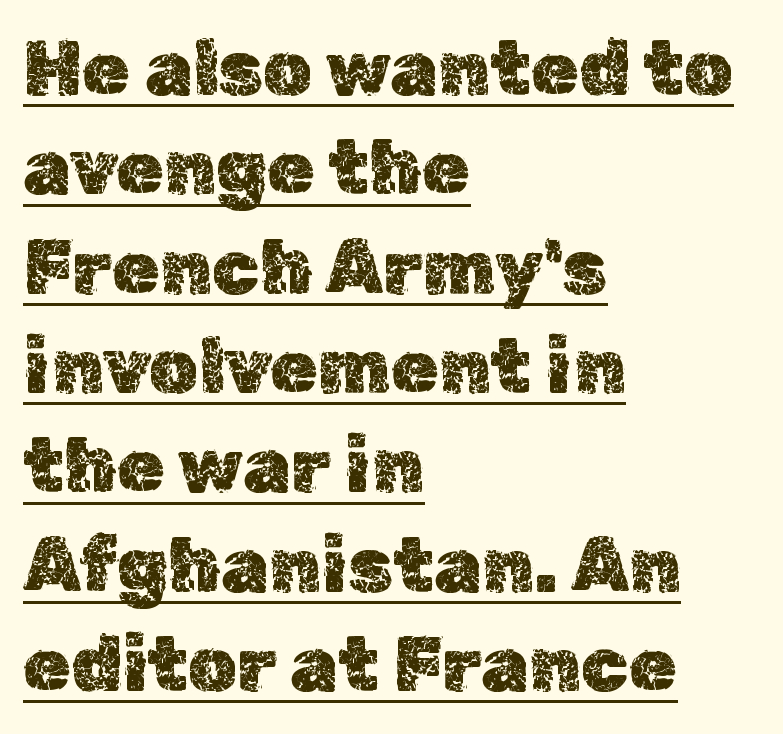
The image shows 77 px text type, upright; set left-aligned, normal line spacing (1.29x), normal letter spacing, underlined; a medium x-height.
